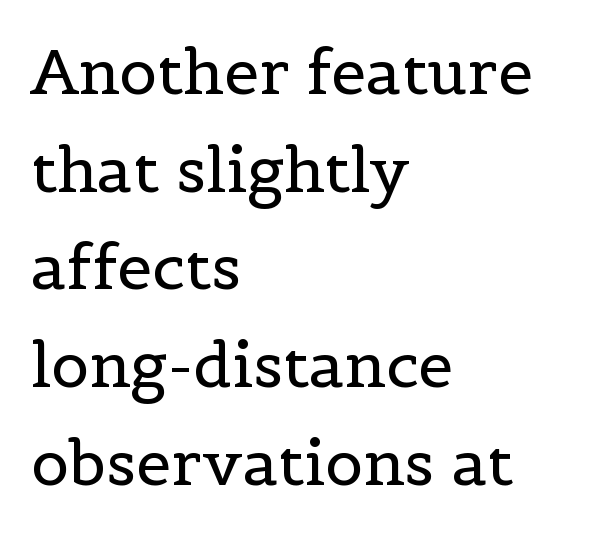
Weight: regular or lighter. If you drew a line through each stem, it would be perfectly vertical. Each letter keeps its own natural width here, so spacing adapts to shape. One glance says typical: line gaps are just what's usual. Tracking value appears to be zero — textbook default spacing. Little horizontal feet cap the strokes, marking this as serif type.
